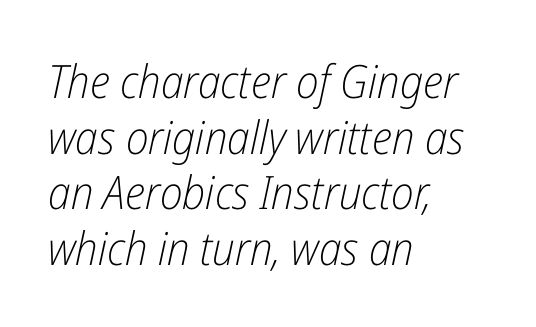
{"italic": "yes", "lean": "right", "slant_degrees": 12, "bold": "no", "weight": "light", "width": "condensed", "stroke_contrast": "low", "x_height": "medium", "monospaced": "no", "underline": "no", "align": "left", "line_spacing_ratio": 1.21, "letter_spacing": "normal", "letter_spacing_em": 0.0, "glyph_px": 46}
